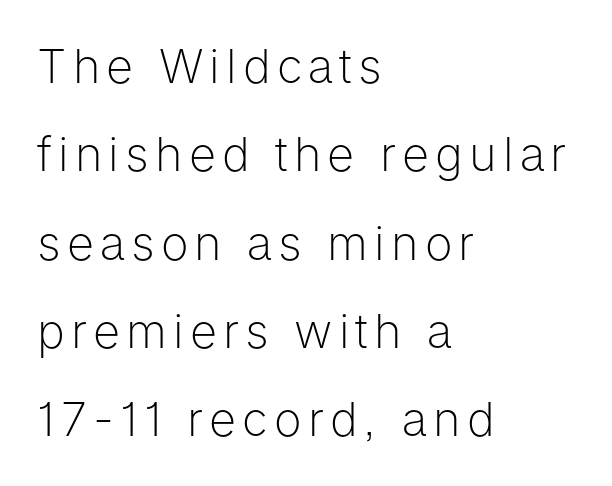
Glance below the letters and you will spot only blank space. In CSS terms this would be text-align: left. Nothing sits at the stroke ends, so this counts as sans-serif. The rendering uses natural spacing where letterforms have individual widths. The weight would be labelled regular, book, light, or lighter still.
